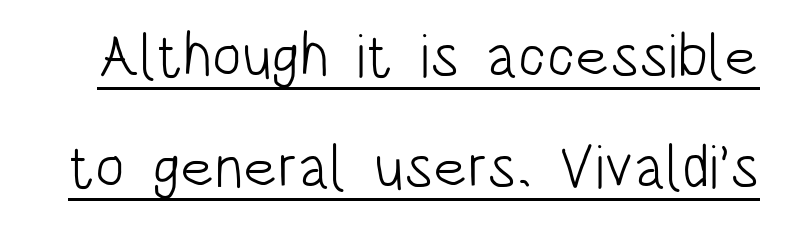
The image shows 61 px light, condensed sans-serif type, upright; set line spacing 1.82x, normal letter spacing, underlined; low stroke contrast and a large x-height.
